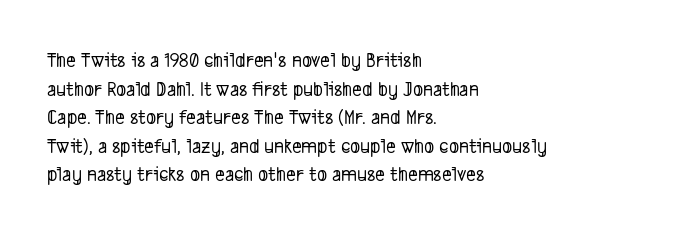
{"underline": "no", "align": "left", "line_spacing": "normal", "line_spacing_ratio": 1.36, "letter_spacing": "normal", "letter_spacing_em": 0.0, "glyph_px": 21}
